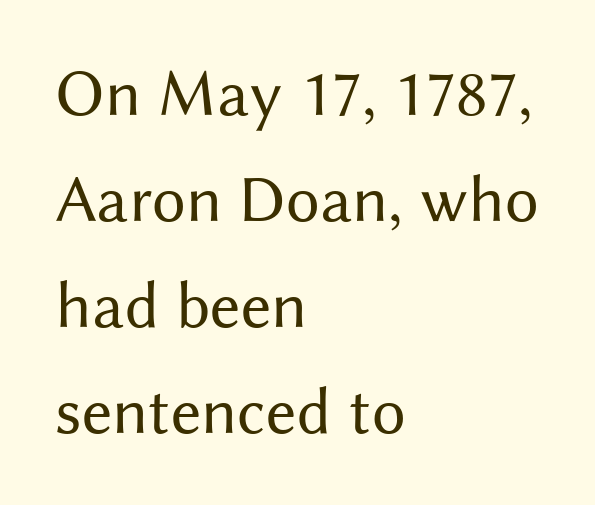
{"serif": "no", "italic": "no", "bold": "no", "weight": "regular", "width": "normal", "stroke_contrast": "medium", "x_height": "medium", "monospaced": "no", "underline": "no", "align": "left", "line_spacing": "normal", "line_spacing_ratio": 1.58, "letter_spacing": "normal", "letter_spacing_em": 0.0, "glyph_px": 67}
